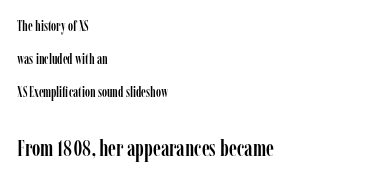
{"italic": "no", "underline": "no", "align": "left", "line_spacing": "loose", "line_spacing_ratio": 2.34, "letter_spacing": "normal", "letter_spacing_em": 0.0, "larger_block": "second", "size_ratio": 1.64, "glyph_px": 23}
